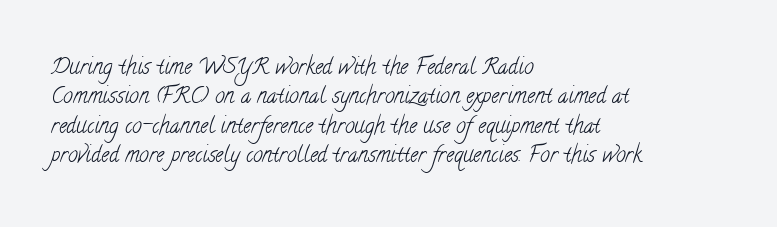
The rendering uses a moderate line-height, typical for paragraphs. Nothing heavy about these letters — not bold at all. In CSS terms this would be text-align: left. No extra tracking has been applied to these lines.
